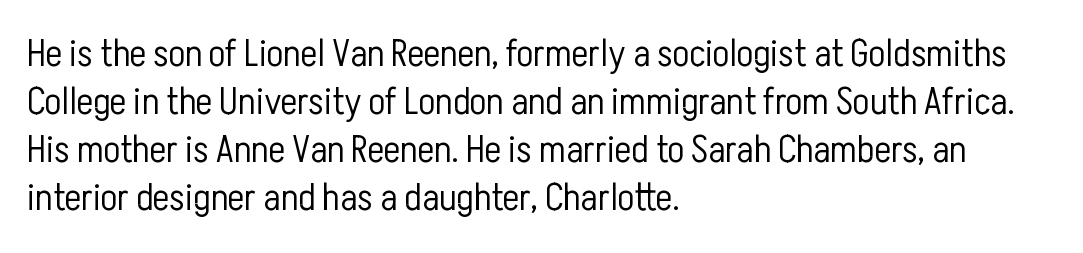
{"serif": "no", "italic": "no", "bold": "no", "weight": "light", "width": "condensed", "stroke_contrast": "low", "x_height": "medium", "monospaced": "no", "underline": "no", "align": "left", "line_spacing_ratio": 1.23, "letter_spacing": "normal", "letter_spacing_em": 0.0, "glyph_px": 39}
